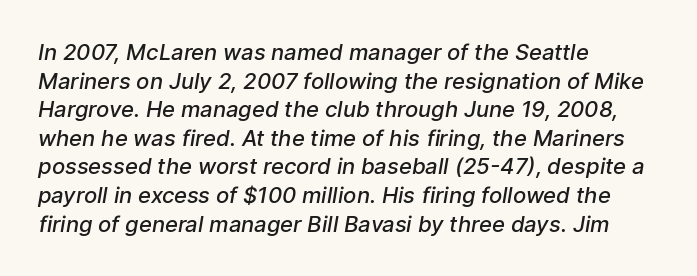
Q: Is the text bold? A: Semi-bold.
Q: Is the text underlined? A: No.
Q: How is the paragraph aligned? A: Left-aligned.
Q: Is the spacing between letters normal or unusually wide? A: Normal.
Q: Is the spacing between lines tight, normal or loose? A: Normal.
